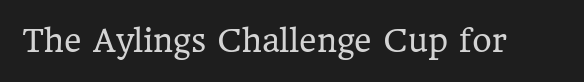
Ink coverage per letter is moderate at most. Clear beneath every line of the passage. Serifs: yes, visible at the terminals of the letterforms. The passage shown has conventional tracking throughout. Designer's note — italics off, roman on.
